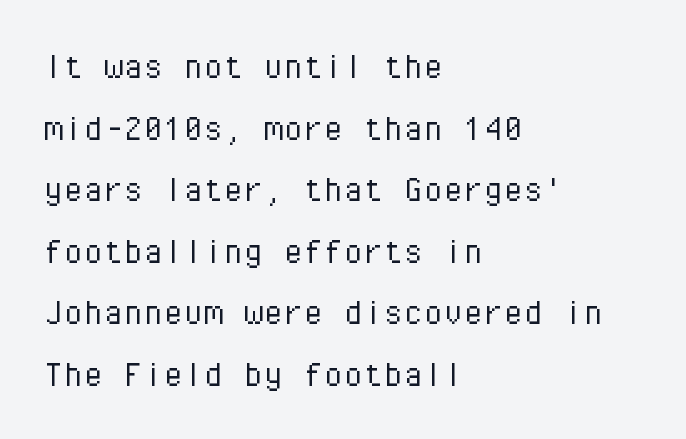
Has an underline been added? It has not. A student would call this left alignment; a typographer would say flush left, rag right. Leading matches the norm, producing a regular column. Compared with typical body copy, the letter spacing here is the same.
